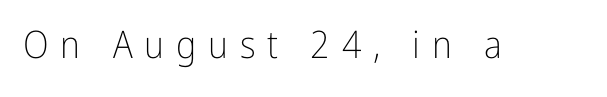
What stands out about the letter spacing? Its width — letters are far apart. Descender tails drop into unmarked territory. This sample has the flowing, uneven cadence of proportional lettering. The axis of the letterforms is exactly vertical.
